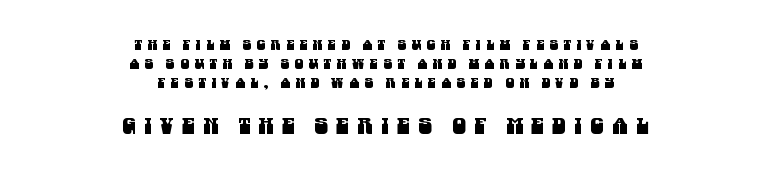
Q: Is the text underlined? A: No.
Q: How is the paragraph aligned? A: Centered.
Q: Is the spacing between letters normal or unusually wide? A: Unusually wide.
Q: Is the spacing between lines tight, normal or loose? A: Normal.
Q: Which block of text is set in a larger size, the first (top) or the second (bottom)? A: The second (bottom) one.
